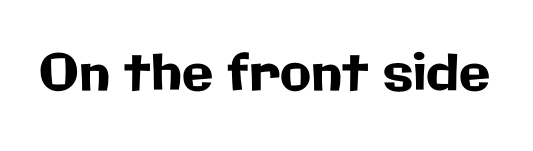
{"serif": "no", "italic": "no", "width": "normal", "stroke_contrast": "low", "x_height": "medium", "monospaced": "no", "underline": "no", "letter_spacing": "normal", "letter_spacing_em": 0.0, "glyph_px": 51}
